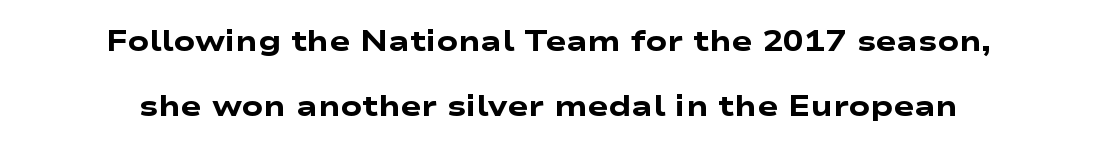
Q: Is the text bold? A: Yes.
Q: Is the typeface a serif or a sans-serif typeface? A: Sans-serif.
Q: Is the text underlined? A: No.
Q: How is the paragraph aligned? A: Centered.
Q: Is the spacing between letters normal or unusually wide? A: Normal.
Q: Is the spacing between lines tight, normal or loose? A: Loose.
Q: Width (condensed, normal, or wide)? A: Wide.
Q: Stroke contrast? A: Low.
Q: x-height? A: Medium.
Q: Monospaced? A: No.
